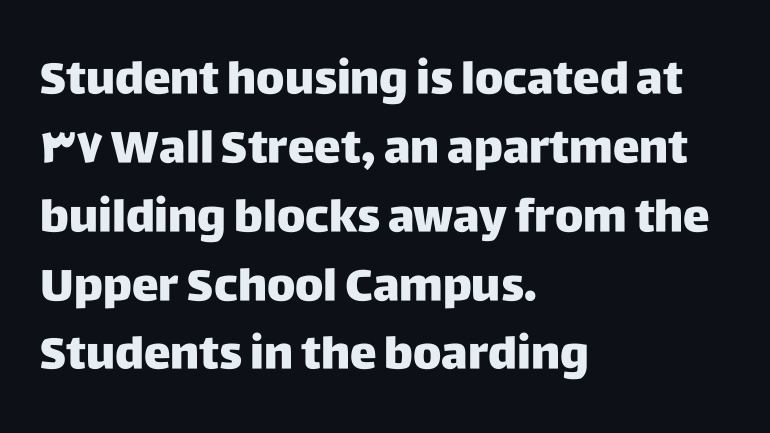
Lines of text with bare space underneath. Posture: straight, roman, zero tilt. The typesetter chose a ragged-right arrangement here. Grotesque or geometric, the face here clearly has no serifs.
